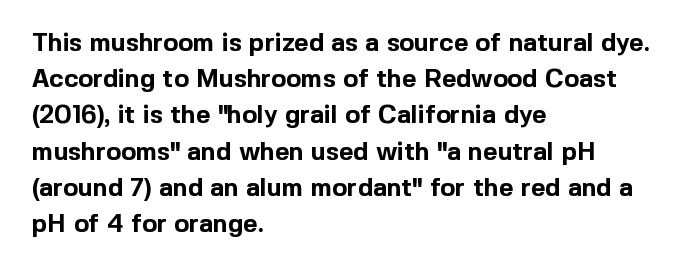
Typesetter's note: full bold, strokes at maximum text heaviness. Rendered with straight, roman letterforms. The line-height multiplier appears to be the usual default. Words appear dense and cohesive because spacing is normal. A student would call this left alignment; a typographer would say flush left, rag right. The baseline area is clear.
